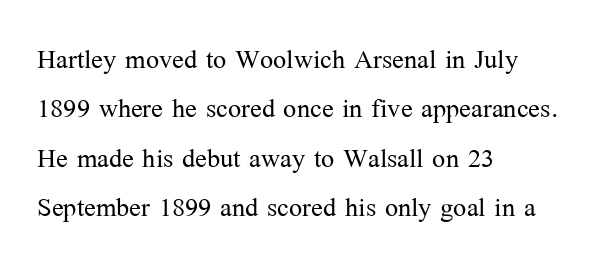
{"serif": "yes", "italic": "no", "bold": "no", "weight": "light", "width": "normal", "stroke_contrast": "medium", "x_height": "medium", "monospaced": "no", "underline": "no", "align": "left", "line_spacing": "normal", "line_spacing_ratio": 1.41, "letter_spacing": "normal", "letter_spacing_em": 0.0, "glyph_px": 35}
